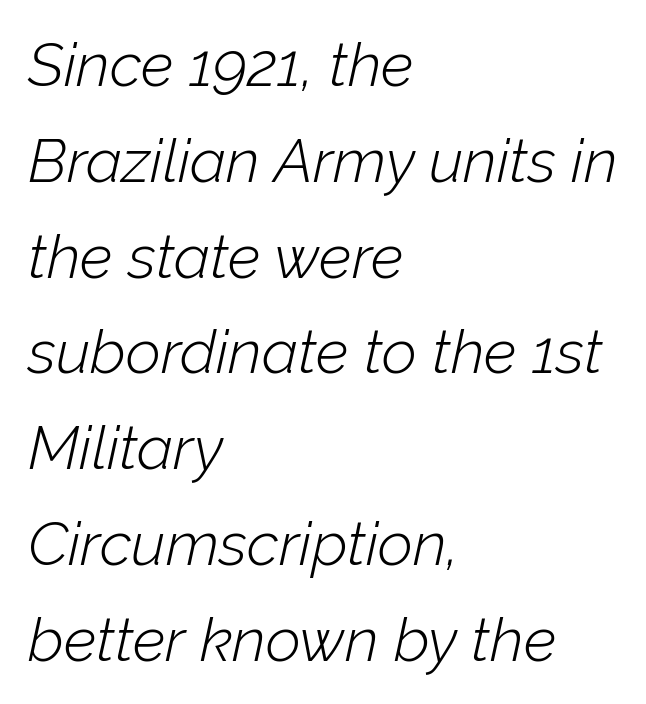
The image shows 61 px light type, italic (leaning right); set left-aligned, normal line spacing (1.57x), normal letter spacing, not underlined; low stroke contrast and a medium x-height.
